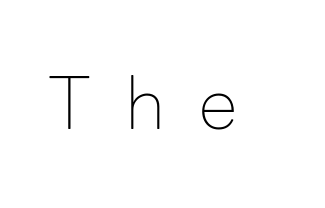
Q: Is the text bold? A: No.
Q: Is the text italic (slanted)? A: No, it is upright.
Q: Is the typeface a serif or a sans-serif typeface? A: Sans-serif.
Q: Is the text underlined? A: No.
Q: Is the spacing between letters normal or unusually wide? A: Unusually wide.
Q: Width (condensed, normal, or wide)? A: Normal.
Q: Stroke contrast? A: Low.
Q: x-height? A: Medium.
Q: Monospaced? A: No.
